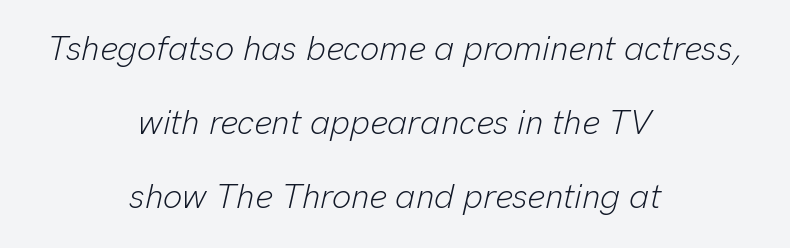
Nobody drew a line under any word here. These lines are rendered in a variable-pitch font. Here the glyphs are tracked normally, forming tight word shapes. Students, observe: this is what heavily led, spacious text looks like. Observe the lean: these are italic letterforms.
